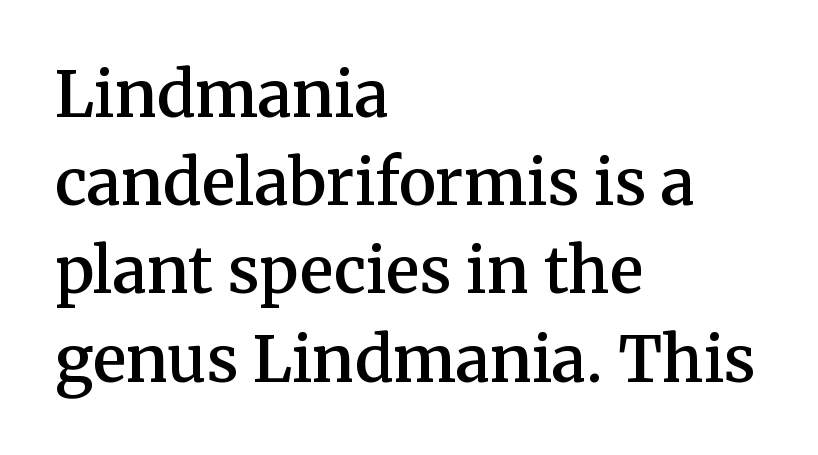
The image shows 63 px semibold serif type, upright; set left-aligned, normal line spacing (1.4x), normal letter spacing, not underlined; medium stroke contrast and a medium x-height.
